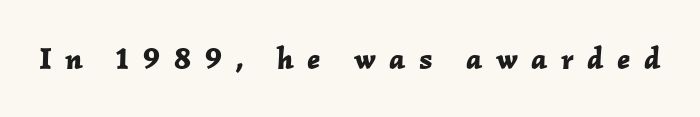
{"italic": "yes", "lean": "right", "slant_degrees": 2, "bold": "yes", "weight": "bold", "width": "normal", "stroke_contrast": "low", "x_height": "medium", "monospaced": "no", "underline": "no", "letter_spacing": "wide", "letter_spacing_em": 0.43, "glyph_px": 31}
